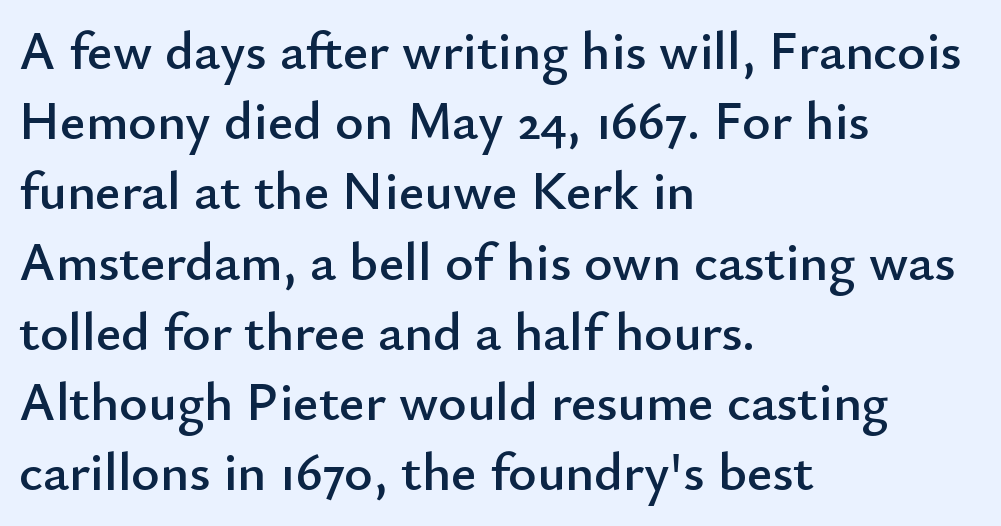
{"serif": "no", "italic": "no", "width": "normal", "stroke_contrast": "low", "x_height": "small", "monospaced": "no", "underline": "no", "align": "left", "line_spacing": "normal", "line_spacing_ratio": 1.3, "letter_spacing": "normal", "letter_spacing_em": 0.0, "glyph_px": 54}
